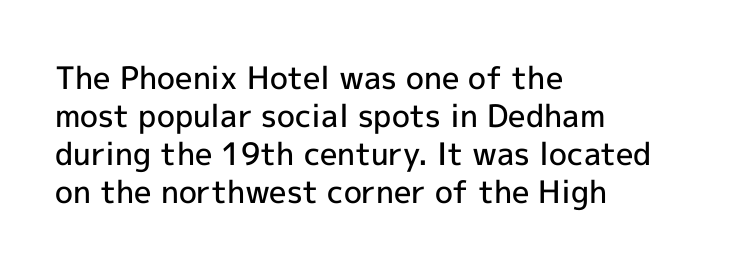
The image shows 31 px semibold sans-serif type, upright; set left-aligned, line spacing 1.23x, normal letter spacing, not underlined; a medium x-height.
